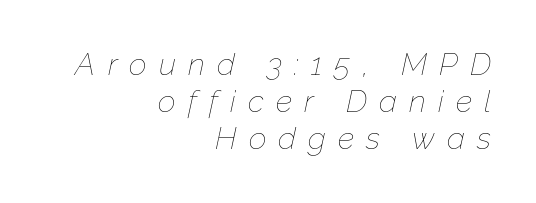
The image shows 31 px thin type, italic (leaning right); set right-aligned, line spacing 1.2x, unusually wide letter spacing (+0.39 em), not underlined; low stroke contrast and a medium x-height.
